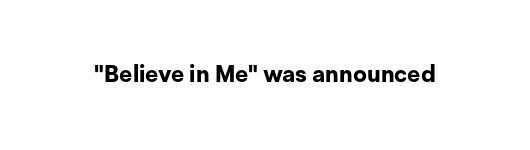
Q: Is the text bold? A: Yes.
Q: Is the text italic (slanted)? A: No, it is upright.
Q: Is the text underlined? A: No.
Q: Is the spacing between letters normal or unusually wide? A: Normal.
